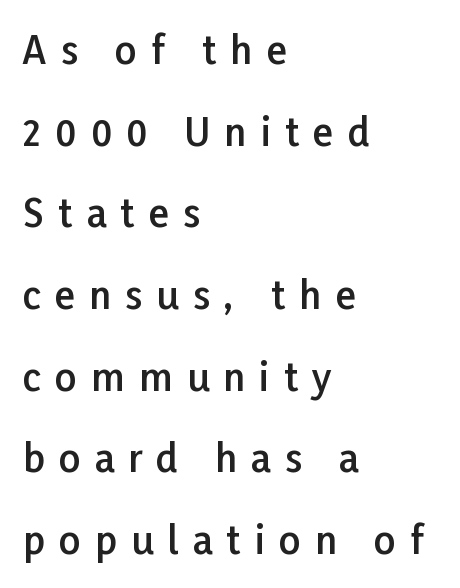
The image shows 38 px semibold sans-serif type, upright; set left-aligned, loose line spacing (2.15x), unusually wide letter spacing (+0.37 em), not underlined; low stroke contrast and a medium x-height.
